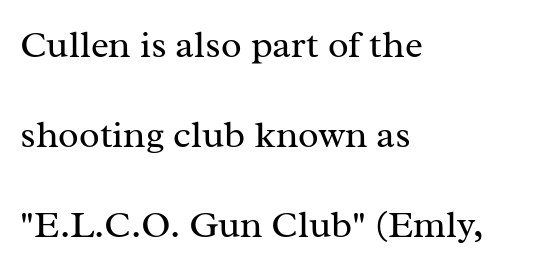
Note: serifs present on the glyphs. The string is rendered with underlining switched off. This sample uses an upright cut, with every glyph sitting square on the baseline. Every row of glyphs begins at an identical x-position on the left. The passage shown is not bold in any degree.
